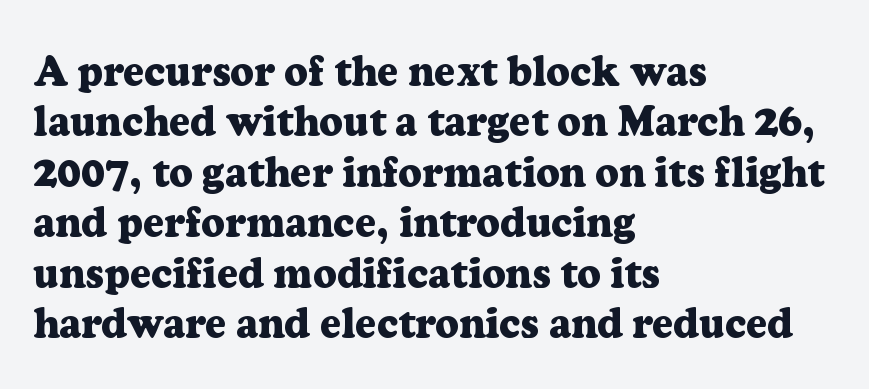
Characters remain perfectly vertical along every line. Serifs: yes, visible at the terminals of the letterforms. Alignment: flush left. Is this a fixed-width face? No — the glyphs have proportional, varying widths.
